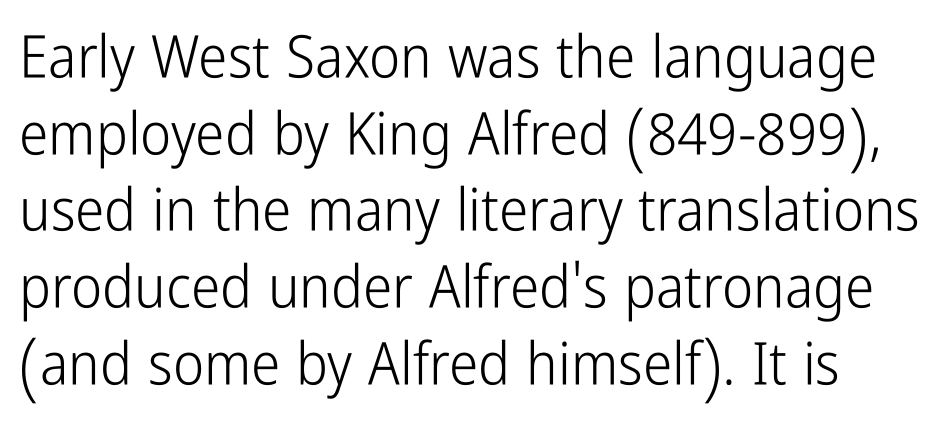
The space between consecutive lines is moderate. Varying glyph widths throughout — classic text-font behaviour. The characters display no serif detailing; their extremities are plain. How are the letters spaced? Ordinarily, with no added tracking.
